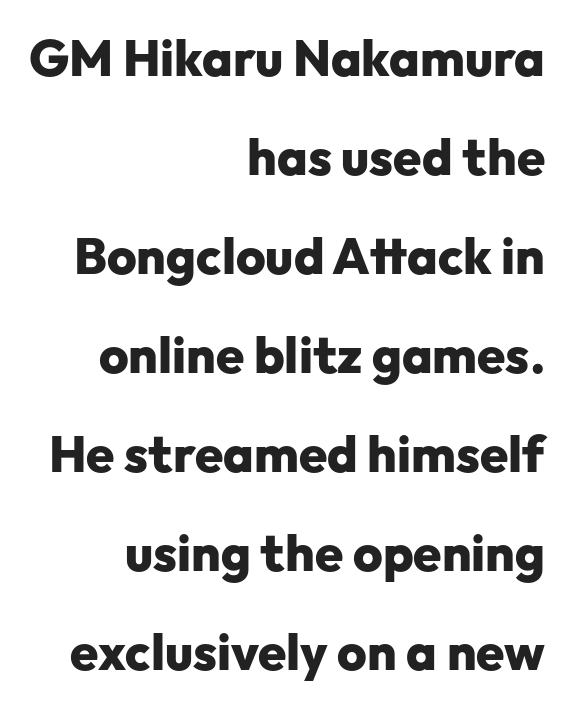
{"serif": "no", "italic": "no", "bold": "yes", "weight": "heavy", "width": "normal", "stroke_contrast": "low", "x_height": "medium", "monospaced": "no", "underline": "no", "align": "right", "line_spacing": "loose", "line_spacing_ratio": 1.94, "letter_spacing": "normal", "letter_spacing_em": 0.0, "glyph_px": 51}
